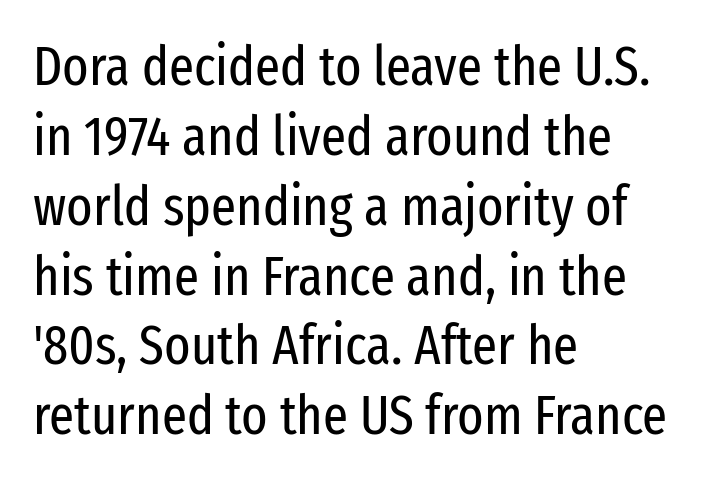
{"serif": "no", "italic": "no", "bold": "no", "weight": "regular", "width": "condensed", "stroke_contrast": "low", "x_height": "medium", "monospaced": "no", "underline": "no", "align": "left", "line_spacing": "normal", "line_spacing_ratio": 1.27, "letter_spacing": "normal", "letter_spacing_em": 0.0, "glyph_px": 55}
